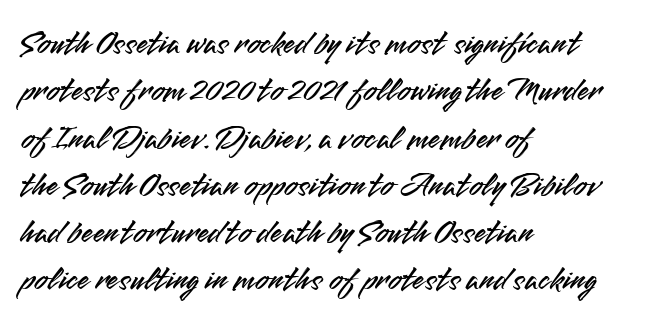
{"serif": "no", "width": "normal", "stroke_contrast": "medium", "x_height": "small", "monospaced": "no", "underline": "no", "align": "left", "line_spacing": "normal", "line_spacing_ratio": 1.39, "letter_spacing": "normal", "letter_spacing_em": 0.0, "glyph_px": 34}
